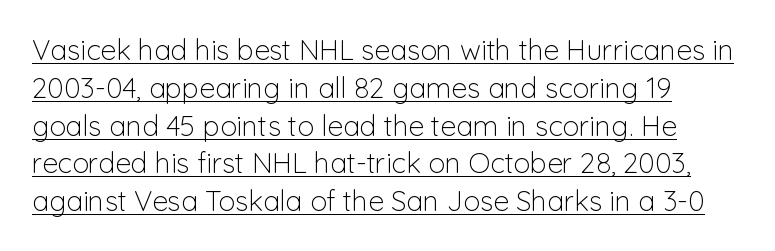
{"serif": "no", "italic": "no", "bold": "no", "weight": "light", "width": "normal", "stroke_contrast": "low", "x_height": "medium", "monospaced": "no", "underline": "yes", "align": "left", "line_spacing": "normal", "line_spacing_ratio": 1.35, "letter_spacing": "normal", "letter_spacing_em": 0.0, "glyph_px": 28}
